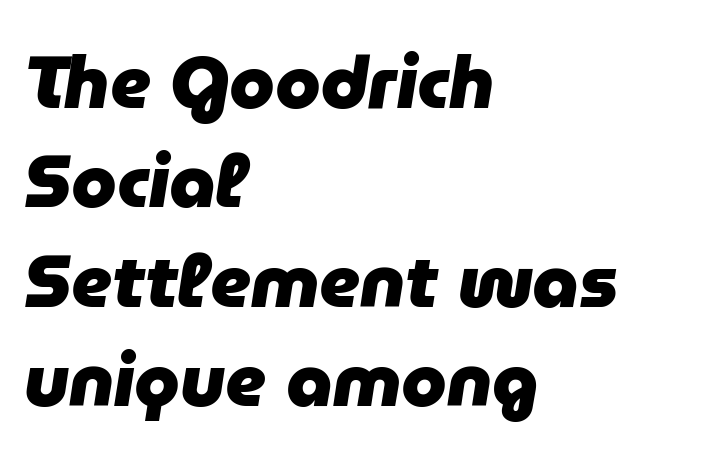
{"italic": "yes", "lean": "right", "slant_degrees": 9, "bold": "yes", "weight": "heavy", "width": "normal", "stroke_contrast": "low", "x_height": "medium", "monospaced": "no", "underline": "no", "align": "left", "line_spacing": "normal", "line_spacing_ratio": 1.36, "letter_spacing": "normal", "letter_spacing_em": 0.0, "glyph_px": 73}
